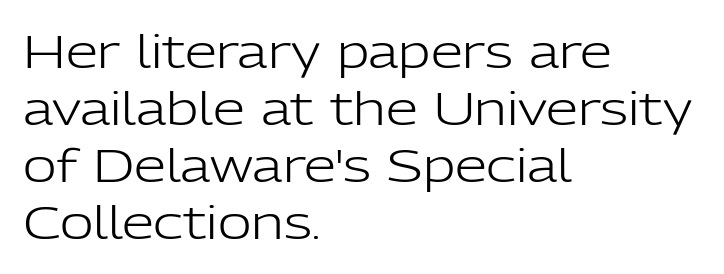
The image shows 46 px light sans-serif type, upright; set left-aligned, line spacing 1.24x, normal letter spacing, not underlined; low stroke contrast and a medium x-height.
